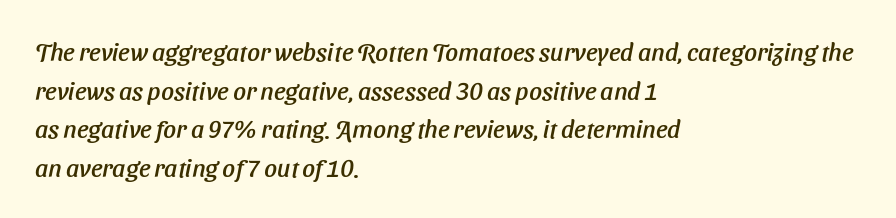
The image shows 25 px text type, italic (leaning right); set left-aligned, normal line spacing (1.55x), normal letter spacing, not underlined.
